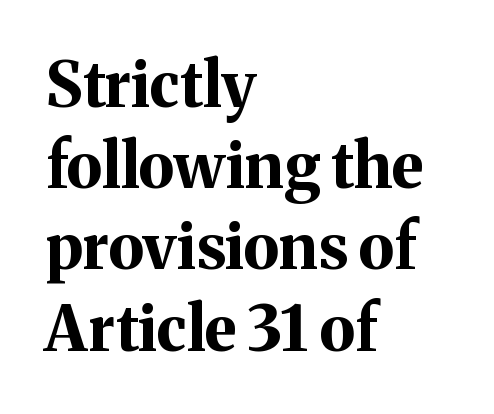
Q: Is the text bold? A: Yes.
Q: Is the text italic (slanted)? A: No, it is upright.
Q: Is the typeface a serif or a sans-serif typeface? A: Serif.
Q: Is the text underlined? A: No.
Q: How is the paragraph aligned? A: Left-aligned.
Q: Is the spacing between letters normal or unusually wide? A: Normal.
Q: Is the spacing between lines tight, normal or loose? A: Normal.
Q: Width (condensed, normal, or wide)? A: Normal.
Q: Stroke contrast? A: Medium.
Q: x-height? A: Medium.
Q: Monospaced? A: No.
